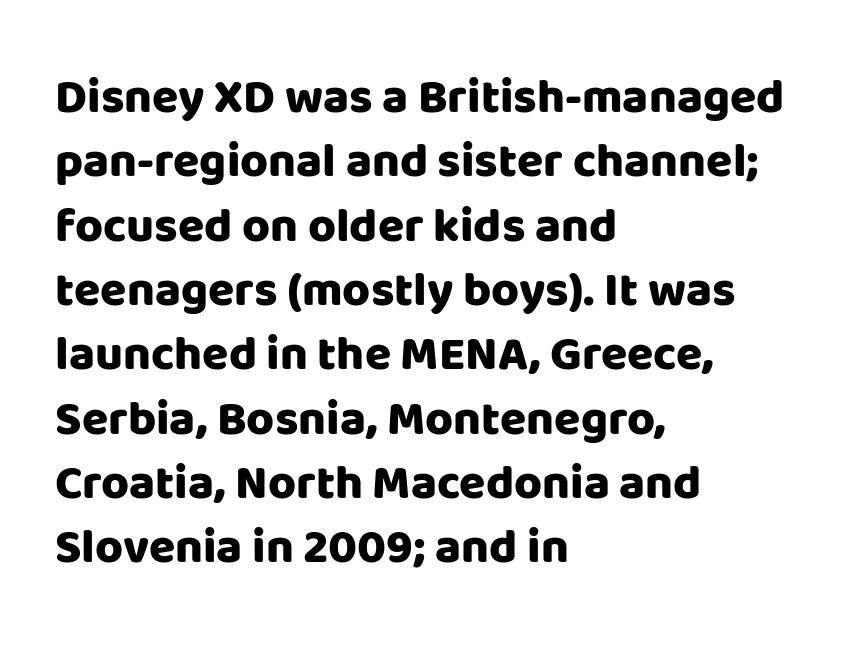
{"serif": "no", "italic": "no", "bold": "yes", "weight": "heavy", "width": "normal", "stroke_contrast": "low", "x_height": "large", "monospaced": "no", "underline": "no", "align": "left", "line_spacing": "normal", "line_spacing_ratio": 1.34, "letter_spacing": "normal", "letter_spacing_em": 0.0, "glyph_px": 48}
